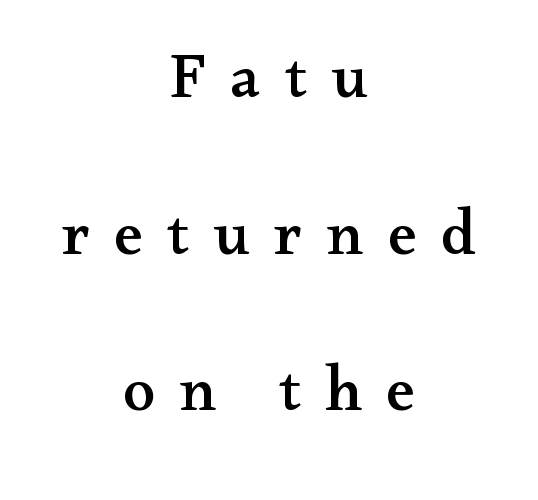
Q: Is the text italic (slanted)? A: No, it is upright.
Q: Is the typeface a serif or a sans-serif typeface? A: Serif.
Q: Is the text underlined? A: No.
Q: How is the paragraph aligned? A: Centered.
Q: Is the spacing between letters normal or unusually wide? A: Unusually wide.
Q: Is the spacing between lines tight, normal or loose? A: Loose.
Q: Width (condensed, normal, or wide)? A: Wide.
Q: Stroke contrast? A: Medium.
Q: x-height? A: Small.
Q: Monospaced? A: No.
